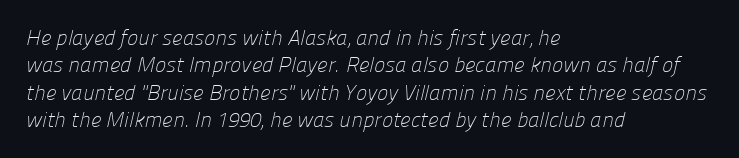
{"bold": "no", "underline": "no", "align": "left", "line_spacing": "normal", "line_spacing_ratio": 1.3, "letter_spacing": "normal", "letter_spacing_em": 0.0, "glyph_px": 21}
